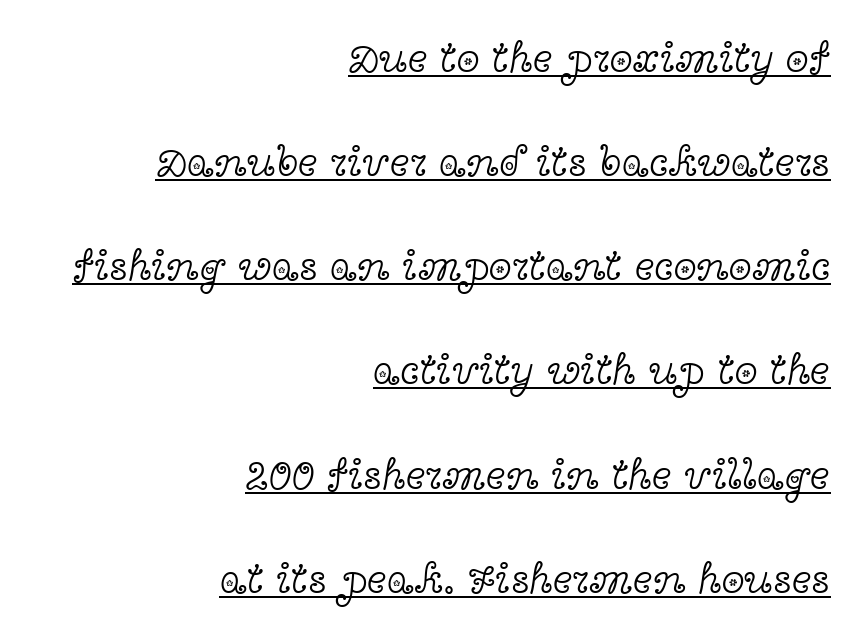
The image shows 42 px light, wide serif type; set right-aligned, loose line spacing (2.48x), normal letter spacing, underlined; a medium x-height.
